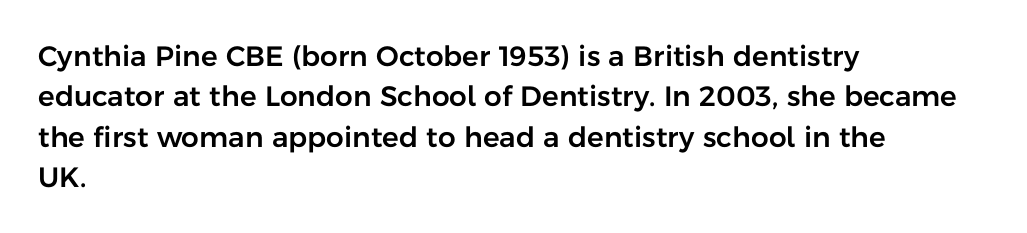
{"serif": "no", "italic": "no", "width": "normal", "stroke_contrast": "low", "x_height": "medium", "monospaced": "no", "underline": "no", "align": "left", "line_spacing": "normal", "line_spacing_ratio": 1.44, "letter_spacing": "normal", "letter_spacing_em": 0.0, "glyph_px": 28}
